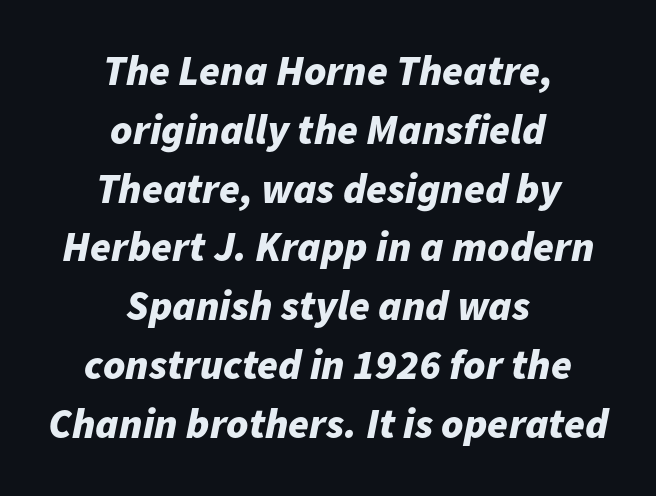
{"italic": "yes", "lean": "right", "slant_degrees": 11, "bold": "yes", "weight": "bold", "width": "normal", "stroke_contrast": "low", "x_height": "medium", "monospaced": "no", "underline": "no", "align": "center", "line_spacing": "normal", "line_spacing_ratio": 1.4, "letter_spacing": "normal", "letter_spacing_em": 0.0, "glyph_px": 42}
